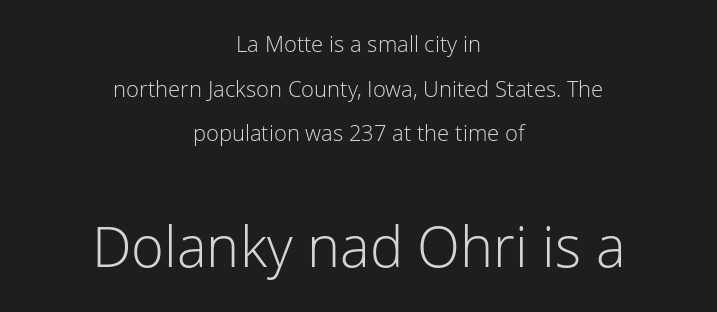
Examine the stroke ends and you'll find no serifs. Any mark beneath the type? The region is blank. The gaps between neighbouring characters are ordinary and unremarkable. The letters stand straight up with perfectly vertical stems.
